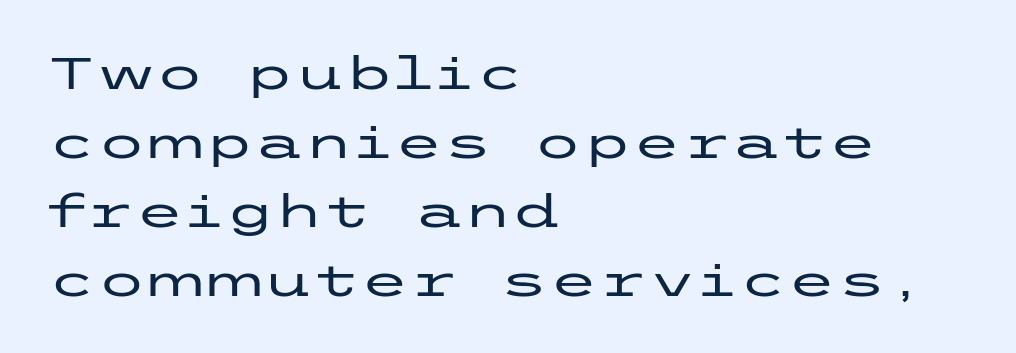
Q: Is the text italic (slanted)? A: No, it is upright.
Q: Is the typeface a serif or a sans-serif typeface? A: Sans-serif.
Q: Is the text underlined? A: No.
Q: How is the paragraph aligned? A: Left-aligned.
Q: Is the spacing between letters normal or unusually wide? A: Normal.
Q: Is the spacing between lines tight, normal or loose? A: Normal.
Q: Width (condensed, normal, or wide)? A: Wide.
Q: Stroke contrast? A: Low.
Q: x-height? A: Medium.
